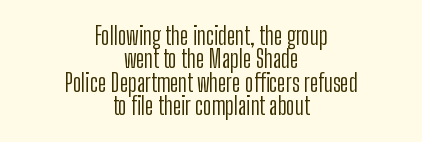
Q: Is the text bold? A: No.
Q: Is the text italic (slanted)? A: No, it is upright.
Q: Is the text underlined? A: No.
Q: How is the paragraph aligned? A: Centered.
Q: Is the spacing between letters normal or unusually wide? A: Normal.
Q: Is the spacing between lines tight, normal or loose? A: Tight.
